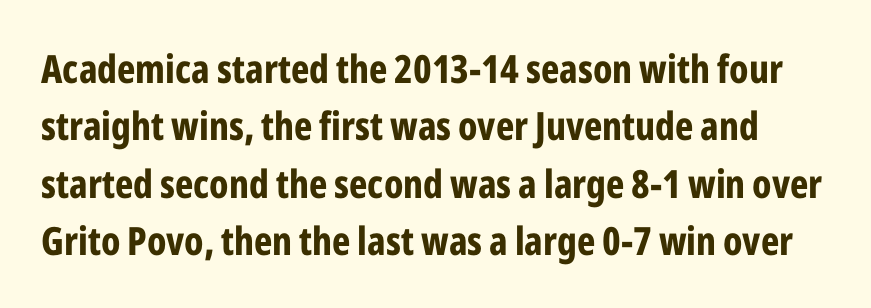
Q: Is the text bold? A: Yes.
Q: Is the text italic (slanted)? A: No, it is upright.
Q: Is the typeface a serif or a sans-serif typeface? A: Sans-serif.
Q: Is the text underlined? A: No.
Q: Is the spacing between letters normal or unusually wide? A: Normal.
Q: Is the spacing between lines tight, normal or loose? A: Normal.
Q: Width (condensed, normal, or wide)? A: Condensed.
Q: Stroke contrast? A: Low.
Q: x-height? A: Medium.
Q: Monospaced? A: No.
